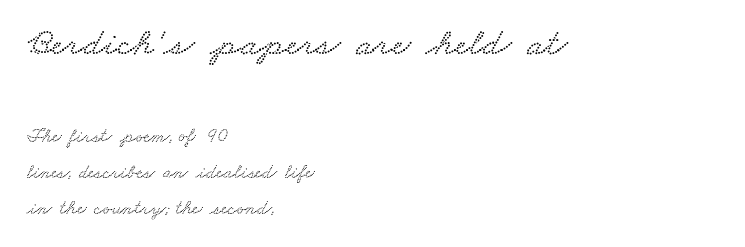
Q: Is the text underlined? A: No.
Q: How is the paragraph aligned? A: Left-aligned.
Q: Is the spacing between letters normal or unusually wide? A: Normal.
Q: Which block of text is set in a larger size, the first (top) or the second (bottom)? A: The first (top) one.
Q: Width (condensed, normal, or wide)? A: Wide.
Q: Stroke contrast? A: Low.
Q: x-height? A: Small.
Q: Monospaced? A: No.
